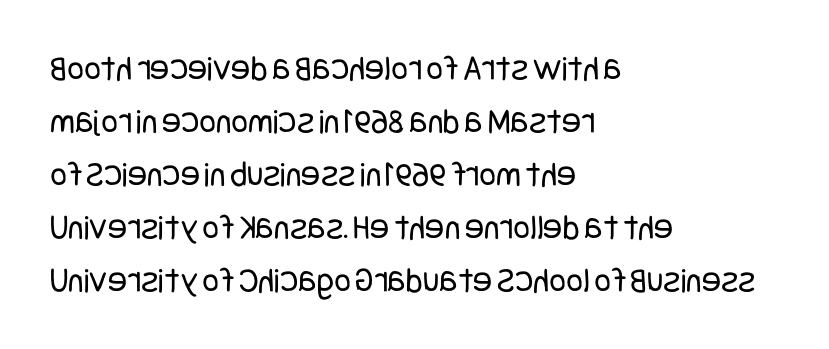
{"serif": "no", "italic": "no", "bold": "no", "weight": "regular", "width": "condensed", "stroke_contrast": "low", "x_height": "large", "underline": "no", "align": "left", "line_spacing": "normal", "line_spacing_ratio": 1.47, "letter_spacing": "normal", "letter_spacing_em": 0.0, "glyph_px": 36}
